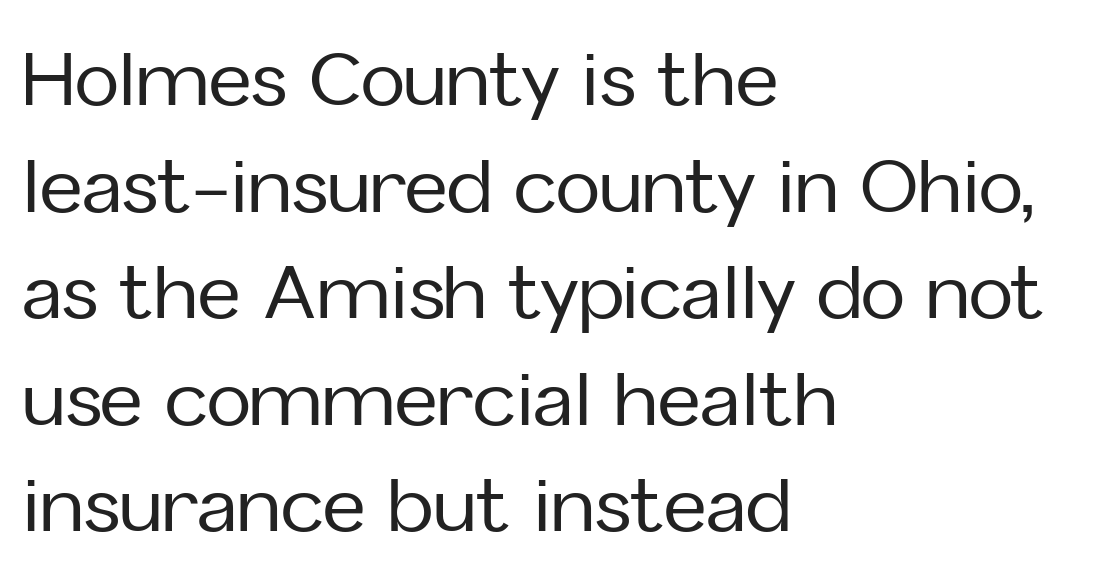
{"serif": "no", "italic": "no", "width": "normal", "stroke_contrast": "low", "x_height": "medium", "monospaced": "no", "underline": "no", "align": "left", "line_spacing": "normal", "line_spacing_ratio": 1.44, "letter_spacing": "normal", "letter_spacing_em": 0.0, "glyph_px": 74}
